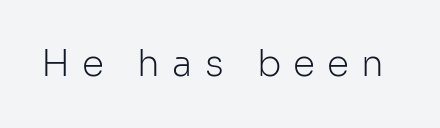
Q: Is the text bold? A: No.
Q: Is the text italic (slanted)? A: No, it is upright.
Q: Is the typeface a serif or a sans-serif typeface? A: Sans-serif.
Q: Is the text underlined? A: No.
Q: Is the spacing between letters normal or unusually wide? A: Unusually wide.
Q: Width (condensed, normal, or wide)? A: Normal.
Q: Stroke contrast? A: Low.
Q: x-height? A: Medium.
Q: Monospaced? A: No.
